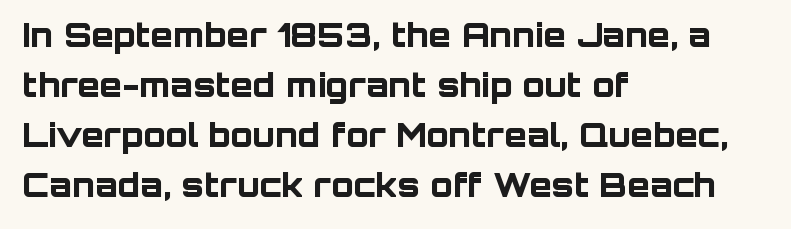
The image shows 33 px bold sans-serif type, upright; set left-aligned, normal line spacing (1.52x), normal letter spacing, not underlined; low stroke contrast and a large x-height.
